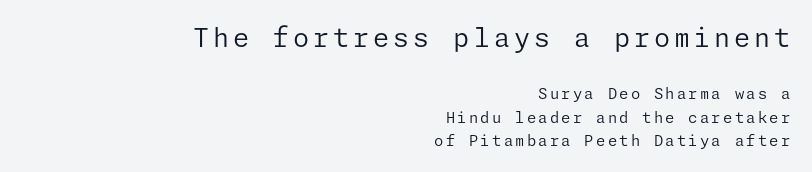
{"italic": "no", "bold": "no", "underline": "no", "align": "right", "line_spacing": "normal", "line_spacing_ratio": 1.58, "larger_block": "first", "size_ratio": 1.73, "glyph_px": 26}
